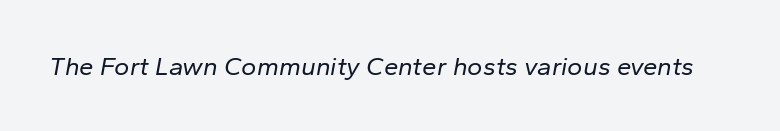
{"italic": "yes", "lean": "right", "slant_degrees": 10, "bold": "no", "underline": "no", "letter_spacing": "normal", "letter_spacing_em": 0.0, "glyph_px": 26}
